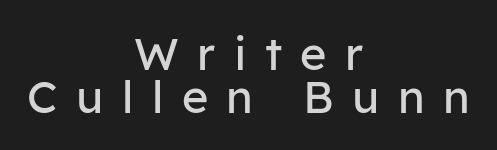
The image shows 45 px regular-weight sans-serif type, upright; set centered, tight line spacing (0.95x), unusually wide letter spacing (+0.41 em), not underlined; low stroke contrast and a medium x-height.
